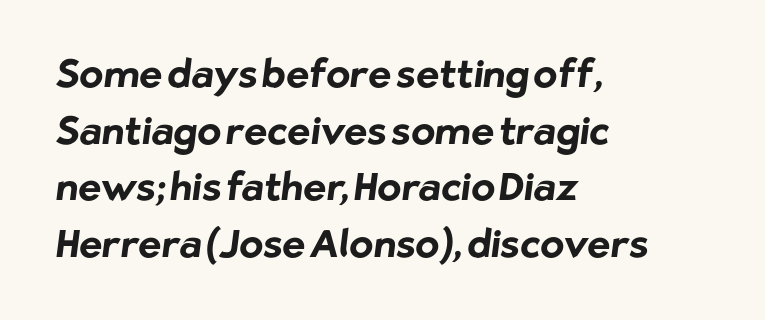
{"serif": "no", "bold": "yes", "weight": "bold", "width": "normal", "stroke_contrast": "low", "x_height": "medium", "monospaced": "no", "underline": "no", "align": "left", "line_spacing": "normal", "line_spacing_ratio": 1.45, "letter_spacing": "normal", "letter_spacing_em": 0.0, "glyph_px": 39}
